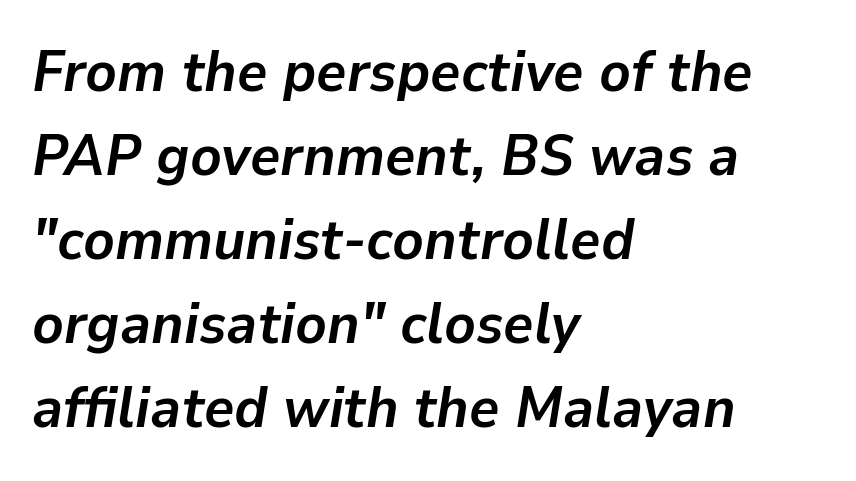
Q: Is the text bold? A: Yes.
Q: Is the text italic (slanted)? A: Yes, it leans right by about 9 degrees.
Q: Is the text underlined? A: No.
Q: How is the paragraph aligned? A: Left-aligned.
Q: Is the spacing between letters normal or unusually wide? A: Normal.
Q: Is the spacing between lines tight, normal or loose? A: Normal.
Q: Width (condensed, normal, or wide)? A: Normal.
Q: Stroke contrast? A: Low.
Q: x-height? A: Medium.
Q: Monospaced? A: No.
